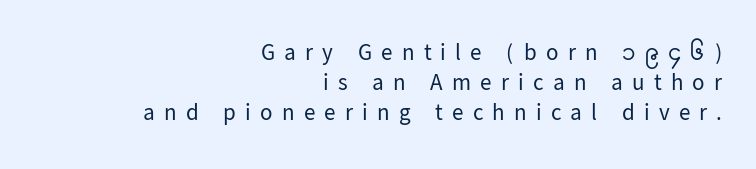
The image shows 23 px text type, upright; set right-aligned, normal line spacing (1.3x), unusually wide letter spacing (+0.4 em), not underlined.
